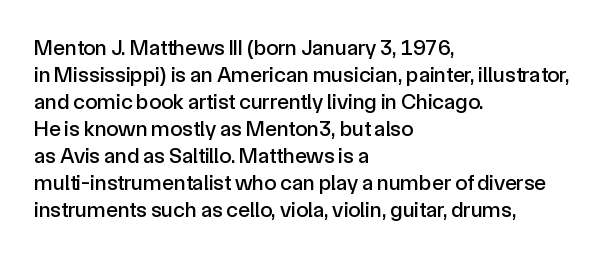
The image shows 22 px text type, upright; set left-aligned, line spacing 1.23x, normal letter spacing, not underlined.
